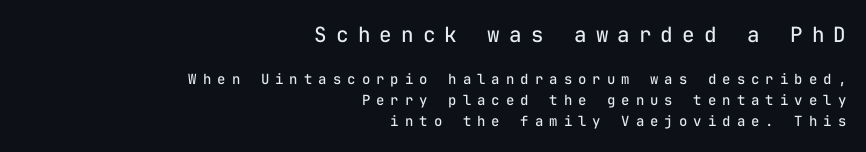
The image shows 21 px text type, upright; set right-aligned, normal line spacing (1.52x), unusually wide letter spacing (+0.43 em), not underlined; the first (top) block is 1.5x larger.
